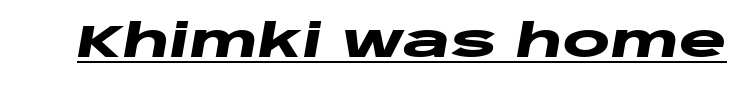
The image shows 45 px heavy, wide type, italic (leaning right); set normal letter spacing, underlined; low stroke contrast and a large x-height.
